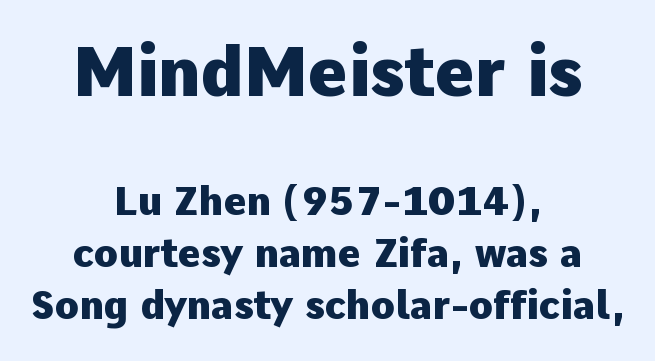
{"serif": "no", "italic": "no", "bold": "yes", "weight": "heavy", "width": "normal", "stroke_contrast": "low", "x_height": "medium", "monospaced": "no", "underline": "no", "align": "center", "line_spacing": "normal", "line_spacing_ratio": 1.34, "letter_spacing": "normal", "letter_spacing_em": 0.0, "larger_block": "first", "size_ratio": 1.74, "glyph_px": 68}
